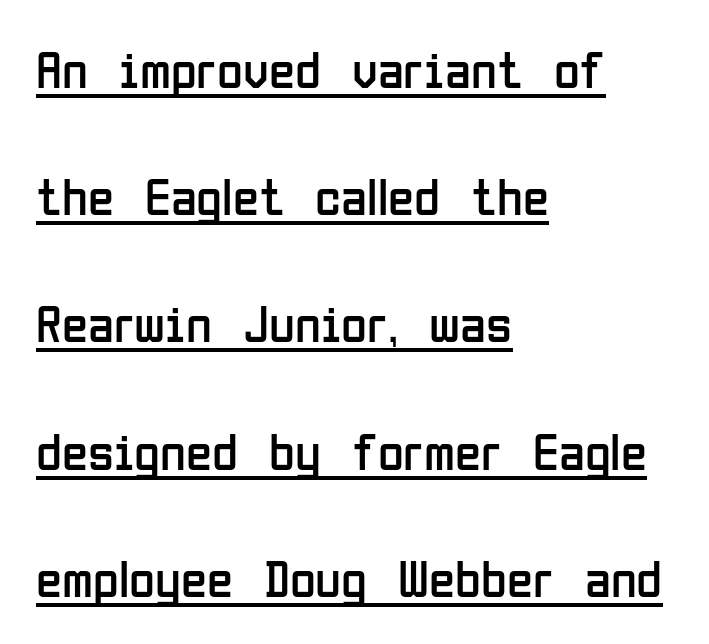
The image shows 53 px regular-weight, condensed sans-serif type, upright; set left-aligned, loose line spacing (2.4x), normal letter spacing, underlined; low stroke contrast and a medium x-height.
